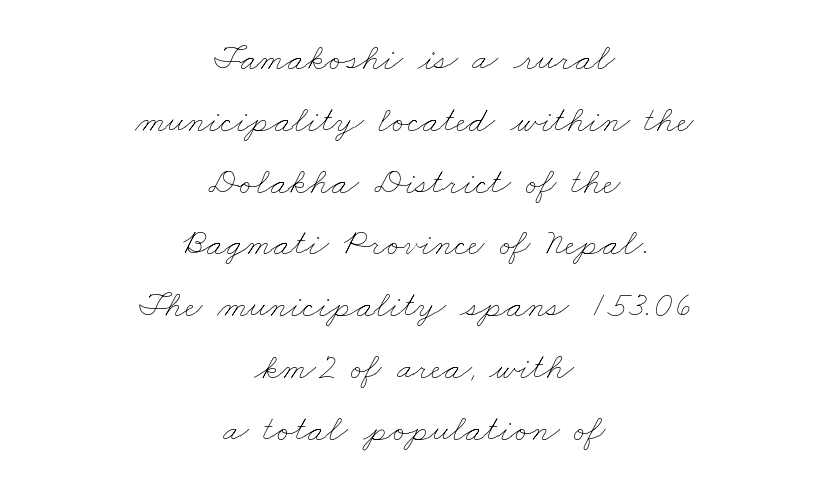
{"bold": "no", "weight": "thin", "width": "wide", "stroke_contrast": "low", "x_height": "small", "monospaced": "no", "underline": "no", "align": "center", "line_spacing": "normal", "line_spacing_ratio": 1.67, "letter_spacing": "normal", "letter_spacing_em": 0.0, "glyph_px": 37}
